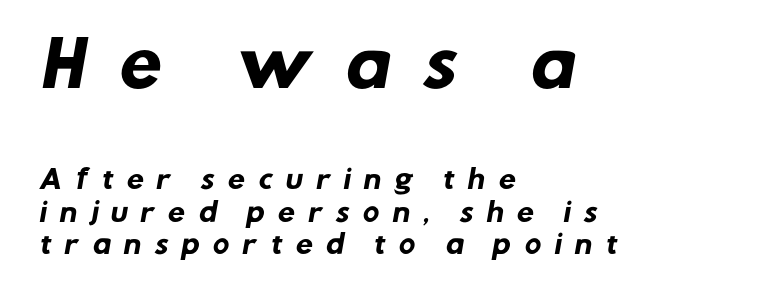
Q: Is the text bold? A: Yes.
Q: Is the typeface a serif or a sans-serif typeface? A: Sans-serif.
Q: Is the text underlined? A: No.
Q: How is the paragraph aligned? A: Left-aligned.
Q: Is the spacing between letters normal or unusually wide? A: Unusually wide.
Q: Is the spacing between lines tight, normal or loose? A: Normal.
Q: Which block of text is set in a larger size, the first (top) or the second (bottom)? A: The first (top) one.
Q: Width (condensed, normal, or wide)? A: Normal.
Q: Stroke contrast? A: Low.
Q: x-height? A: Medium.
Q: Monospaced? A: No.
